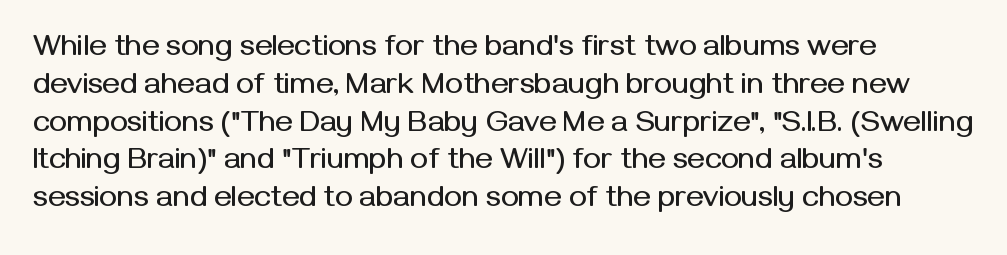
{"serif": "no", "italic": "no", "width": "normal", "stroke_contrast": "medium", "x_height": "medium", "monospaced": "no", "underline": "no", "align": "left", "line_spacing": "normal", "line_spacing_ratio": 1.26, "letter_spacing": "normal", "letter_spacing_em": 0.0, "glyph_px": 30}
